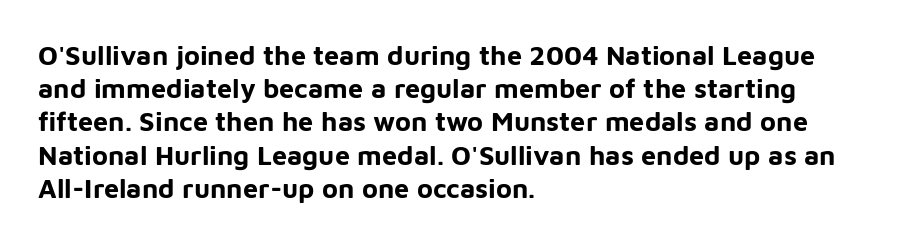
There is no visible air inserted between adjacent glyphs. In terms of weight, the rendering is a true, heavy bold. Visually the block forms a straight wall on the left and a jagged coastline on the right. Lines of text with bare space underneath. If you drew a line through each stem, it would be perfectly vertical.
